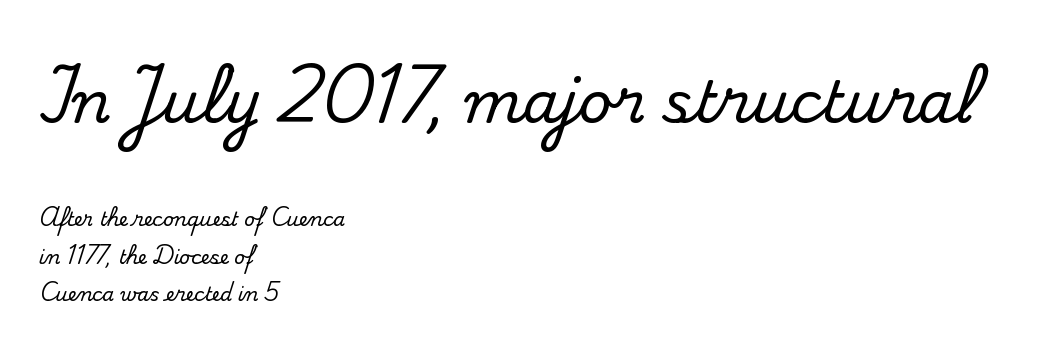
The image shows 58 px text type; set left-aligned, loose line spacing (1.95x), normal letter spacing, not underlined; the first (top) block is 3.05x larger; medium stroke contrast and a small x-height.
